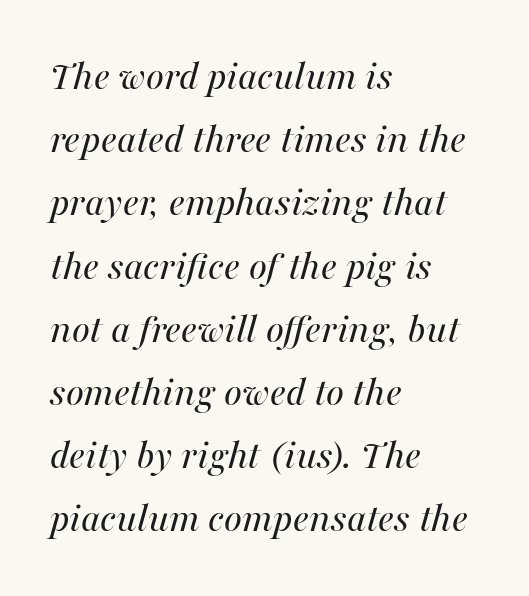
{"italic": "yes", "lean": "right", "slant_degrees": 16, "bold": "no", "weight": "regular", "width": "normal", "stroke_contrast": "medium", "x_height": "medium", "monospaced": "no", "underline": "no", "align": "left", "line_spacing": "normal", "line_spacing_ratio": 1.47, "letter_spacing": "normal", "letter_spacing_em": 0.0, "glyph_px": 43}
